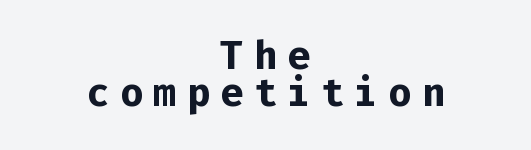
The image shows 39 px bold sans-serif type, upright, monospaced; set centered, tight line spacing (0.96x), unusually wide letter spacing (+0.26 em), not underlined; low stroke contrast and a medium x-height.
